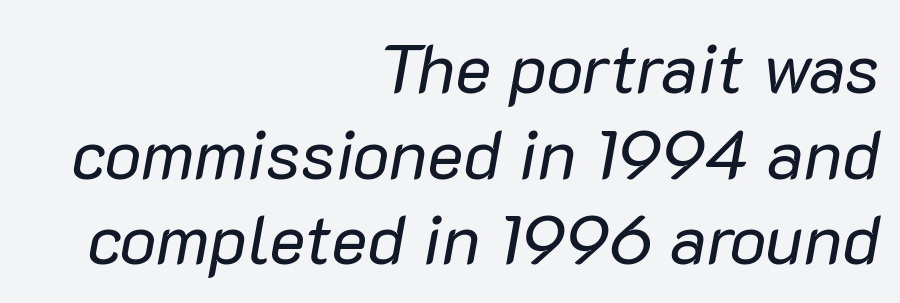
The image shows 69 px regular-weight type, italic (leaning right); set right-aligned, line spacing 1.24x, normal letter spacing, not underlined; low stroke contrast and a medium x-height.
